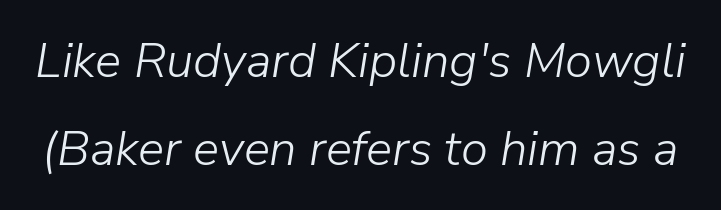
Q: Is the text bold? A: No.
Q: Is the text italic (slanted)? A: Yes, it leans right by about 9 degrees.
Q: Is the text underlined? A: No.
Q: Is the spacing between letters normal or unusually wide? A: Normal.
Q: Width (condensed, normal, or wide)? A: Normal.
Q: Stroke contrast? A: Low.
Q: x-height? A: Medium.
Q: Monospaced? A: No.
